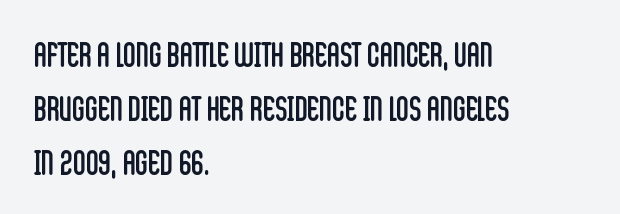
Line beginnings align vertically; line endings do not. This sample uses a sans-serif face. Weight class: somewhere from thin through regular. Reading down the column, the eye jumps a familiar distance to each next line. This sample uses plain, unmodified letter spacing. Tall strokes in this sample are plumb rather than angled.
